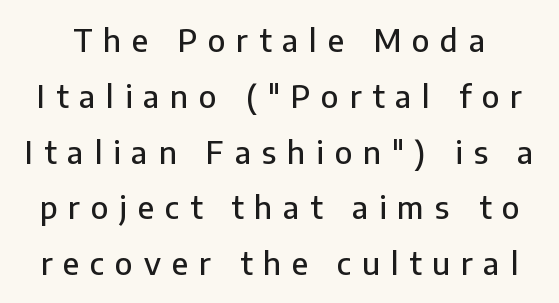
Note the varied advance widths — an 'i' is clearly narrower than an 'm'. What stands out about the letter spacing? Its width — letters are far apart. Beneath every word, the page is bare. Look at the bottom of the vertical strokes: they stop flat, with no serifs. The axis of the letterforms is exactly vertical.
